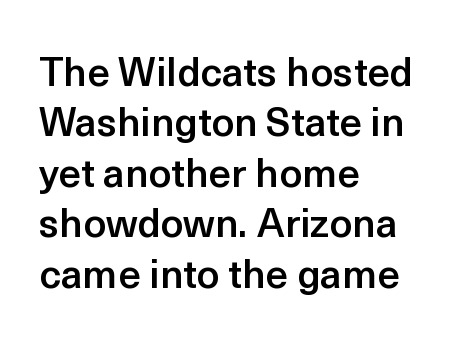
The image shows 40 px semibold sans-serif type, upright; set left-aligned, normal line spacing (1.26x), normal letter spacing, not underlined; a medium x-height.
